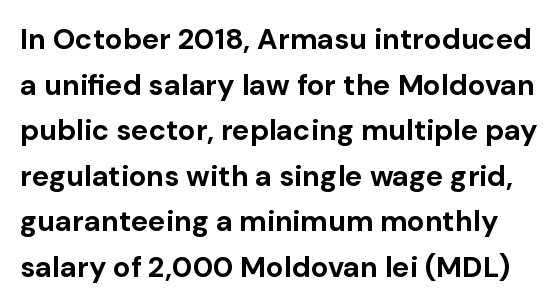
Q: Is the text bold? A: Yes.
Q: Is the text italic (slanted)? A: No, it is upright.
Q: Is the typeface a serif or a sans-serif typeface? A: Sans-serif.
Q: Is the text underlined? A: No.
Q: Is the spacing between letters normal or unusually wide? A: Normal.
Q: Is the spacing between lines tight, normal or loose? A: Normal.
Q: Width (condensed, normal, or wide)? A: Normal.
Q: Stroke contrast? A: Low.
Q: x-height? A: Medium.
Q: Monospaced? A: No.
